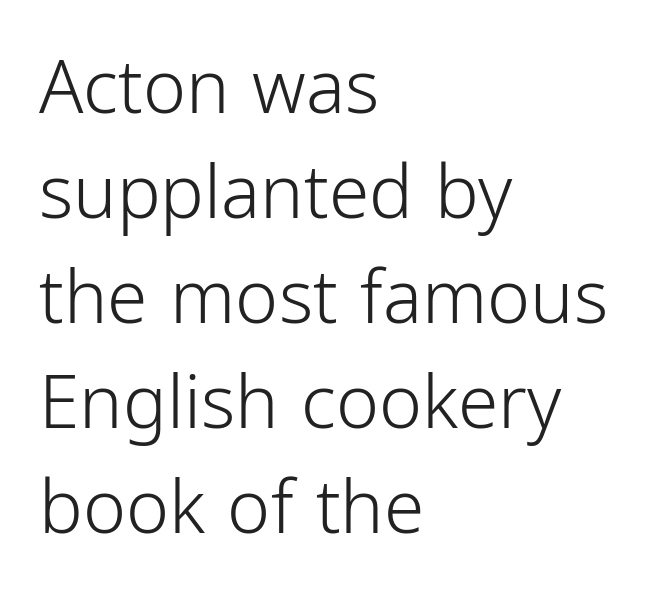
Q: Is the text bold? A: No.
Q: Is the text italic (slanted)? A: No, it is upright.
Q: Is the typeface a serif or a sans-serif typeface? A: Sans-serif.
Q: Is the text underlined? A: No.
Q: How is the paragraph aligned? A: Left-aligned.
Q: Is the spacing between letters normal or unusually wide? A: Normal.
Q: Is the spacing between lines tight, normal or loose? A: Normal.
Q: Width (condensed, normal, or wide)? A: Condensed.
Q: Stroke contrast? A: Low.
Q: x-height? A: Medium.
Q: Monospaced? A: No.
